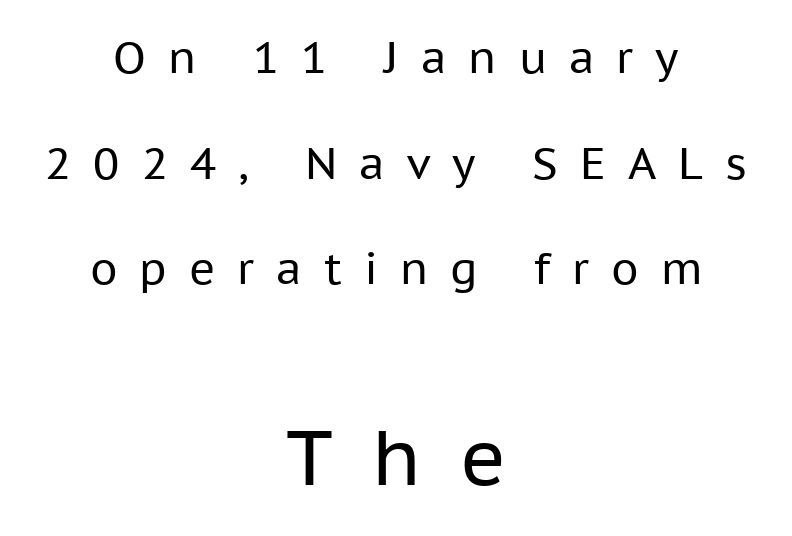
The typesetter chose a symmetrical, centered arrangement here. The second block has been scaled up relative to the first. Vertical spacing — loose. Does the lettering tilt? It doesn't — this is upright. Proportional: the letters do not fall into vertical columns. Observe the wide spacing: letters keep a clear distance from each other.
